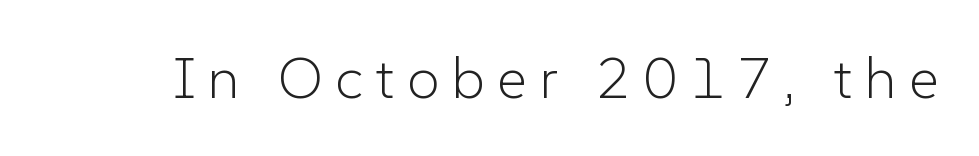
The image shows 58 px light sans-serif type, upright; set unusually wide letter spacing (+0.21 em), not underlined; low stroke contrast and a medium x-height.
